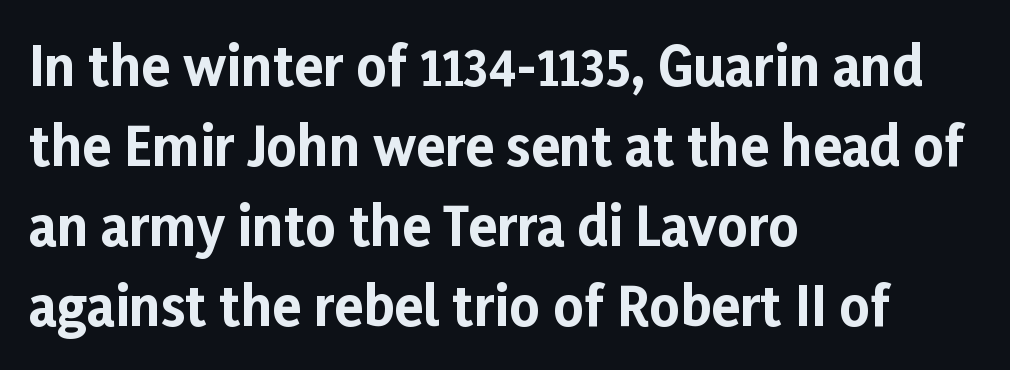
The image shows 53 px bold sans-serif type, upright; set left-aligned, normal line spacing (1.51x), normal letter spacing, not underlined; low stroke contrast and a medium x-height.
